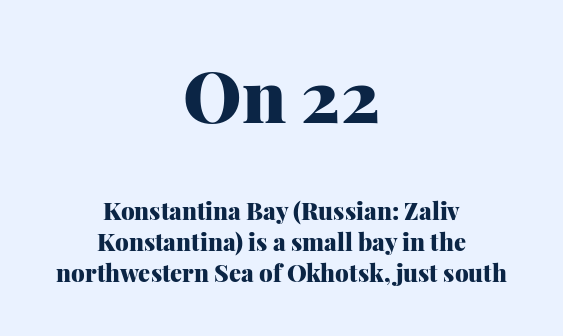
Q: Is the text bold? A: Yes.
Q: Is the text italic (slanted)? A: No, it is upright.
Q: Is the typeface a serif or a sans-serif typeface? A: Serif.
Q: Is the text underlined? A: No.
Q: How is the paragraph aligned? A: Centered.
Q: Is the spacing between letters normal or unusually wide? A: Normal.
Q: Is the spacing between lines tight, normal or loose? A: Normal.
Q: Which block of text is set in a larger size, the first (top) or the second (bottom)? A: The first (top) one.
Q: Width (condensed, normal, or wide)? A: Normal.
Q: Stroke contrast? A: Medium.
Q: x-height? A: Medium.
Q: Monospaced? A: No.
